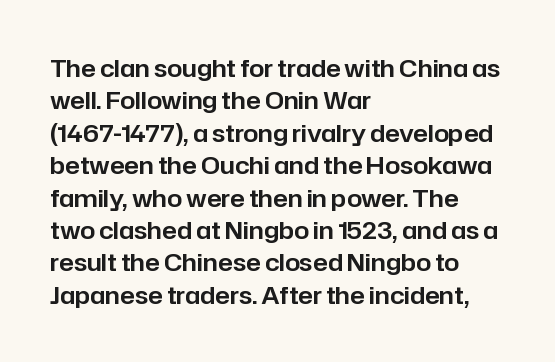
The image shows 24 px text type, upright; set left-aligned, normal line spacing (1.35x), normal letter spacing, not underlined.
